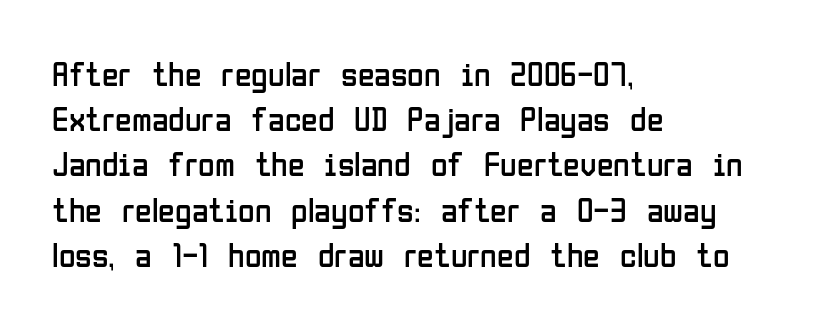
{"serif": "no", "italic": "no", "bold": "no", "weight": "regular", "width": "condensed", "stroke_contrast": "low", "x_height": "medium", "monospaced": "no", "underline": "no", "align": "left", "line_spacing": "normal", "line_spacing_ratio": 1.33, "letter_spacing": "normal", "letter_spacing_em": 0.0, "glyph_px": 34}
